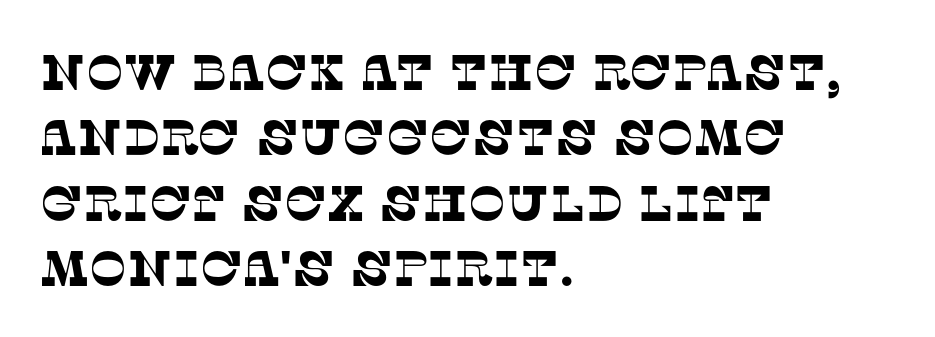
{"serif": "yes", "width": "normal", "stroke_contrast": "low", "x_height": "large", "monospaced": "no", "underline": "no", "align": "left", "line_spacing": "normal", "line_spacing_ratio": 1.31, "letter_spacing": "normal", "letter_spacing_em": 0.0, "glyph_px": 50}
